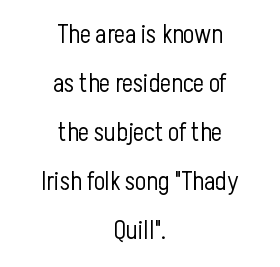
If you drew a line through each stem, it would be perfectly vertical. Weight: regular or lighter. The baseline area is clear. The horizontal fit of the characters is conventional and even. Which margin do the lines hug? Neither — every line sits in the middle.
